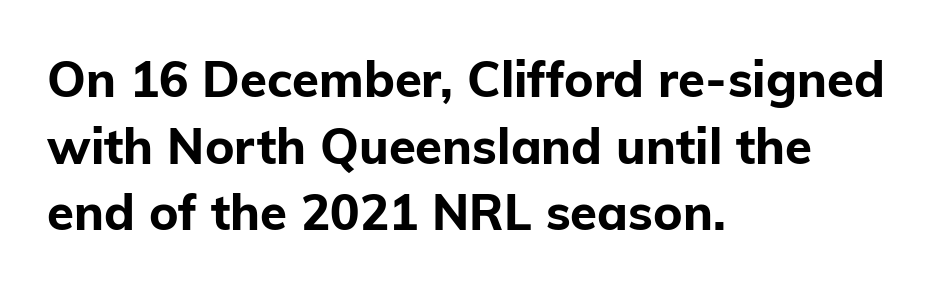
Each letter's strokes conclude bluntly, with no projecting serifs. Vertical spacing — default. Teacher's note: observe the even left margin — that is flush-left alignment. These words are printed bold, with thick strokes throughout.
